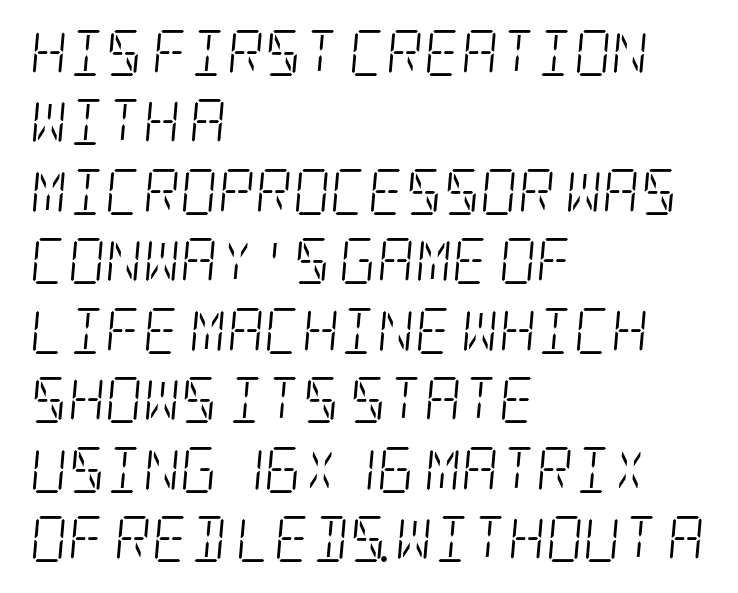
{"serif": "yes", "italic": "yes", "lean": "right", "slant_degrees": 5, "bold": "no", "weight": "light", "width": "condensed", "stroke_contrast": "low", "x_height": "large", "underline": "no", "align": "left", "line_spacing": "normal", "line_spacing_ratio": 1.51, "letter_spacing": "normal", "letter_spacing_em": 0.0, "glyph_px": 46}
